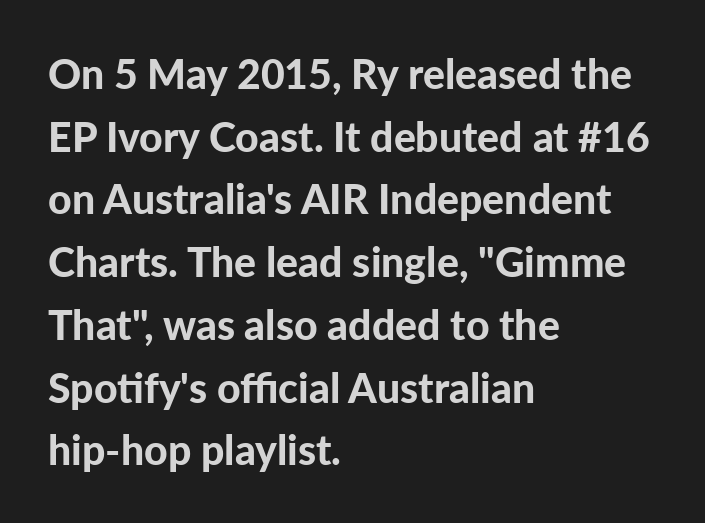
{"serif": "no", "italic": "no", "bold": "yes", "weight": "bold", "width": "normal", "stroke_contrast": "low", "x_height": "medium", "monospaced": "no", "underline": "no", "align": "left", "line_spacing": "normal", "line_spacing_ratio": 1.53, "letter_spacing": "normal", "letter_spacing_em": 0.0, "glyph_px": 41}
